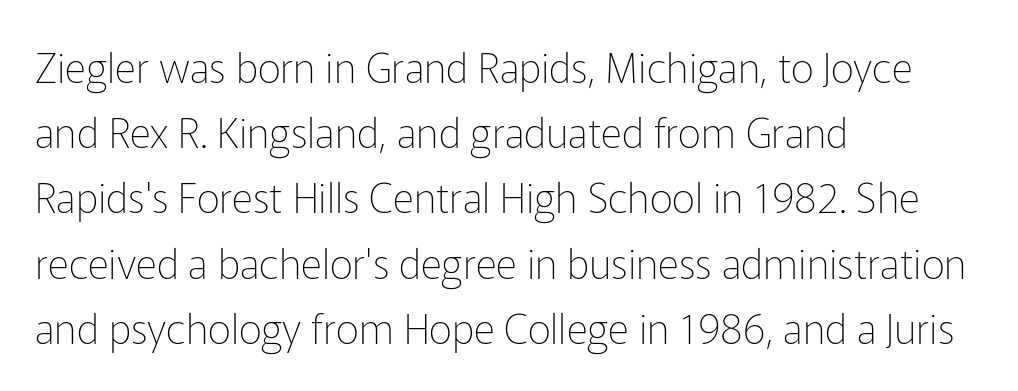
The image shows 41 px thin sans-serif type, upright; set left-aligned, normal line spacing (1.59x), normal letter spacing, not underlined; low stroke contrast and a medium x-height.
